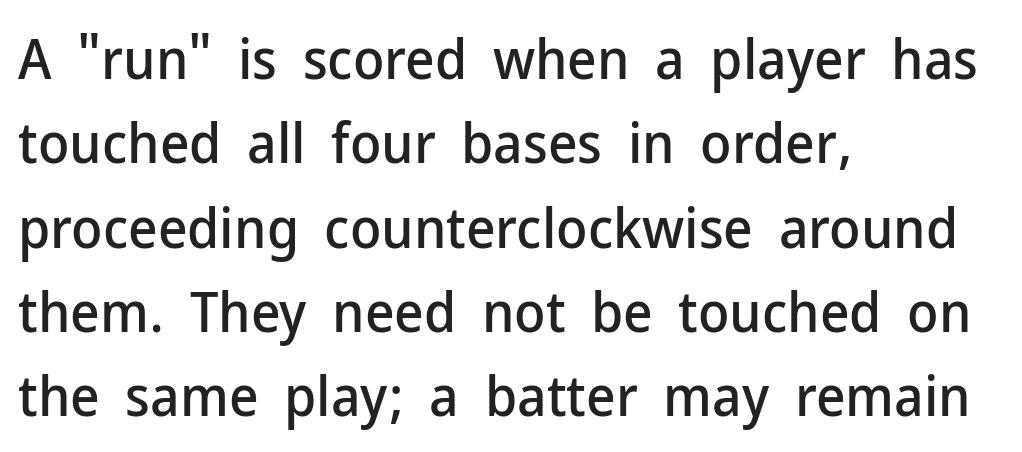
{"serif": "no", "italic": "no", "width": "normal", "stroke_contrast": "low", "x_height": "medium", "monospaced": "no", "underline": "no", "align": "left", "line_spacing": "normal", "line_spacing_ratio": 1.48, "letter_spacing": "normal", "letter_spacing_em": 0.0, "glyph_px": 57}
